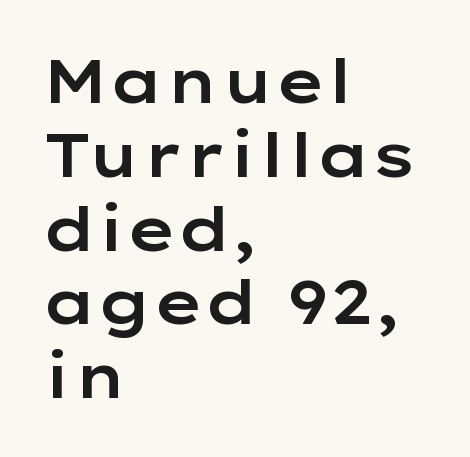
Q: Is the text italic (slanted)? A: No, it is upright.
Q: Is the typeface a serif or a sans-serif typeface? A: Sans-serif.
Q: Is the text underlined? A: No.
Q: How is the paragraph aligned? A: Left-aligned.
Q: Is the spacing between letters normal or unusually wide? A: Normal.
Q: Width (condensed, normal, or wide)? A: Wide.
Q: Stroke contrast? A: Low.
Q: x-height? A: Medium.
Q: Monospaced? A: No.
